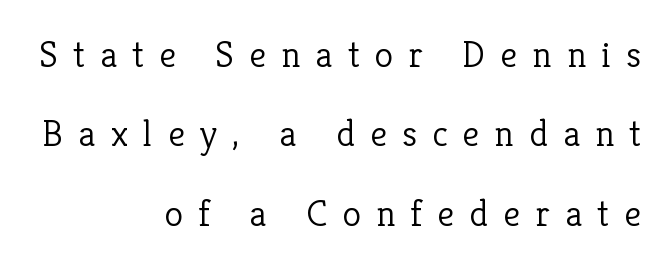
The image shows 38 px light serif type, upright; set right-aligned, loose line spacing (2.09x), unusually wide letter spacing (+0.4 em), not underlined; low stroke contrast and a medium x-height.
